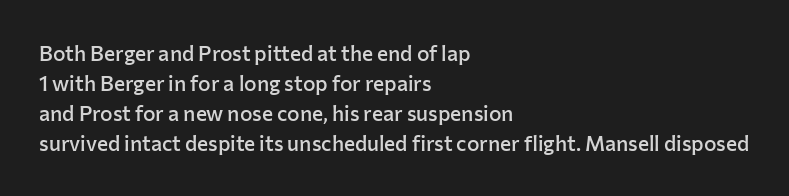
Q: Is the text bold? A: Semi-bold.
Q: Is the text italic (slanted)? A: No, it is upright.
Q: Is the text underlined? A: No.
Q: How is the paragraph aligned? A: Left-aligned.
Q: Is the spacing between letters normal or unusually wide? A: Normal.
Q: Is the spacing between lines tight, normal or loose? A: Normal.
